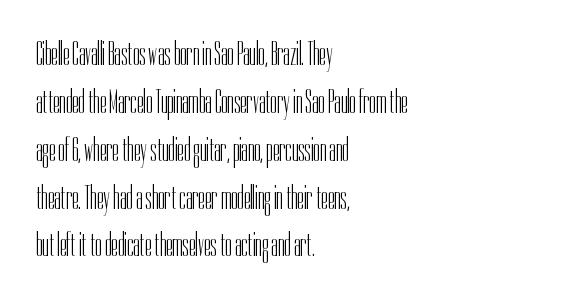
Q: Is the text bold? A: No.
Q: Is the text italic (slanted)? A: No, it is upright.
Q: Is the typeface a serif or a sans-serif typeface? A: Sans-serif.
Q: Is the text underlined? A: No.
Q: How is the paragraph aligned? A: Left-aligned.
Q: Is the spacing between letters normal or unusually wide? A: Normal.
Q: Is the spacing between lines tight, normal or loose? A: Normal.
Q: Width (condensed, normal, or wide)? A: Condensed.
Q: Stroke contrast? A: Low.
Q: x-height? A: Medium.
Q: Monospaced? A: No.
